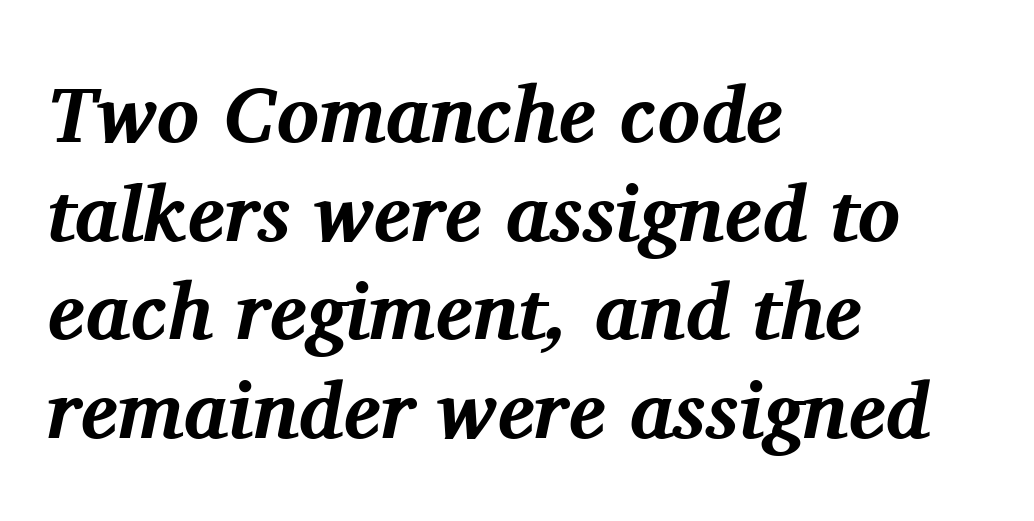
Compared with typical paragraphs, the rows here are spaced about the same. A typesetter would call this proportional, since set widths differ per character. What weight is shown? A full bold with thick strokes. There's an unmistakable incline to the writing here. Any mark beneath the type? The region is blank.
